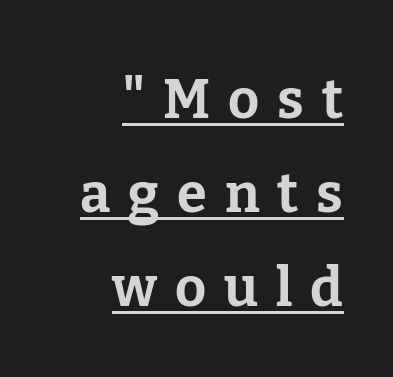
Q: Is the text bold? A: Yes.
Q: Is the text italic (slanted)? A: No, it is upright.
Q: Is the typeface a serif or a sans-serif typeface? A: Serif.
Q: Is the text underlined? A: Yes.
Q: How is the paragraph aligned? A: Right-aligned.
Q: Is the spacing between letters normal or unusually wide? A: Unusually wide.
Q: Width (condensed, normal, or wide)? A: Normal.
Q: Stroke contrast? A: Low.
Q: x-height? A: Medium.
Q: Monospaced? A: No.
